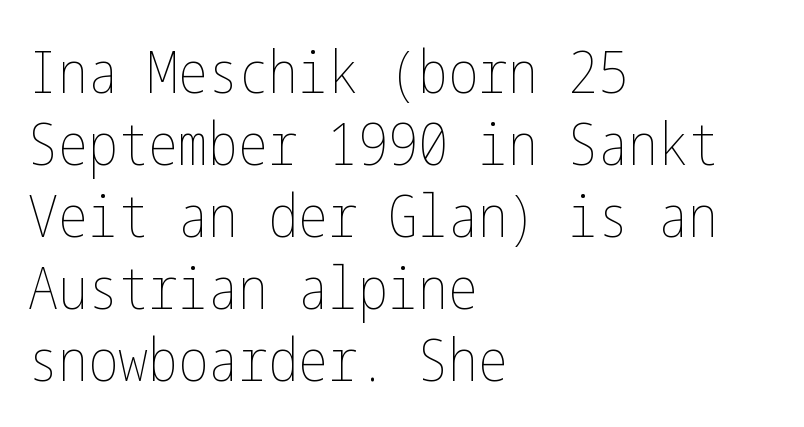
The image shows 60 px thin, condensed type, upright; set left-aligned, line spacing 1.2x, normal letter spacing, not underlined; low stroke contrast and a medium x-height.
